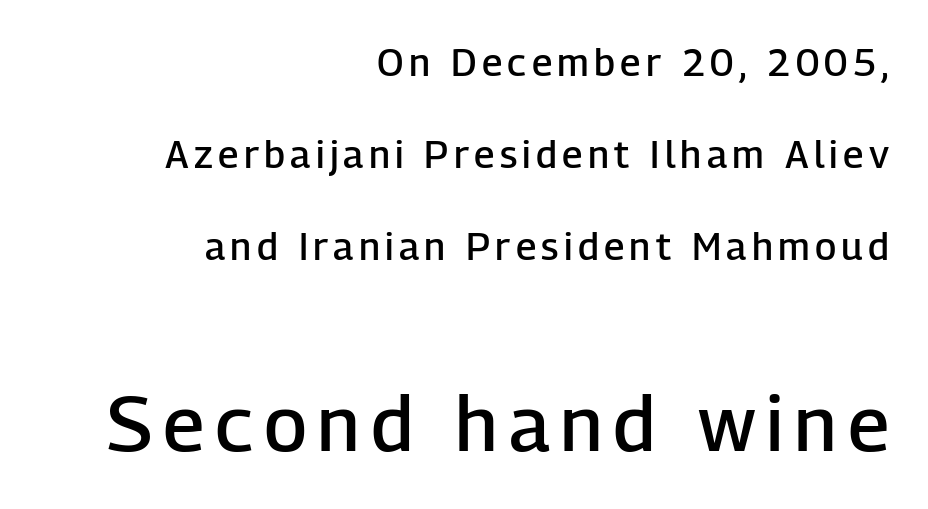
{"serif": "no", "italic": "no", "bold": "semi", "weight": "semibold", "width": "normal", "stroke_contrast": "low", "x_height": "medium", "monospaced": "no", "underline": "no", "align": "right", "line_spacing": "loose", "line_spacing_ratio": 2.42, "larger_block": "second", "size_ratio": 2.03, "glyph_px": 77}
